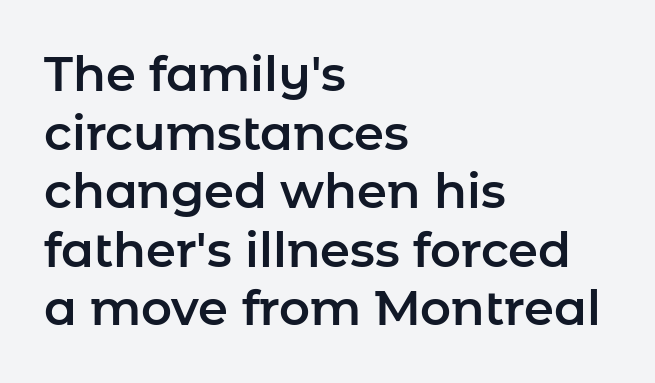
Tall strokes in this sample are plumb rather than angled. Here the designer chose a conventional face with non-uniform glyph widths. This rendering employs a face without finishing strokes, i.e., a sans-serif. Descenders hang freely into open space. Does the copy run flush right? No — it runs flush left. No extra tracking has been applied to these lines.
